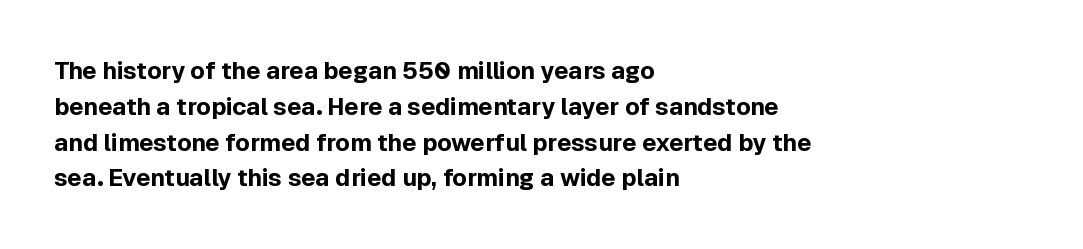
{"italic": "no", "bold": "yes", "underline": "no", "align": "left", "line_spacing": "normal", "line_spacing_ratio": 1.49, "letter_spacing": "normal", "letter_spacing_em": 0.0, "glyph_px": 24}
